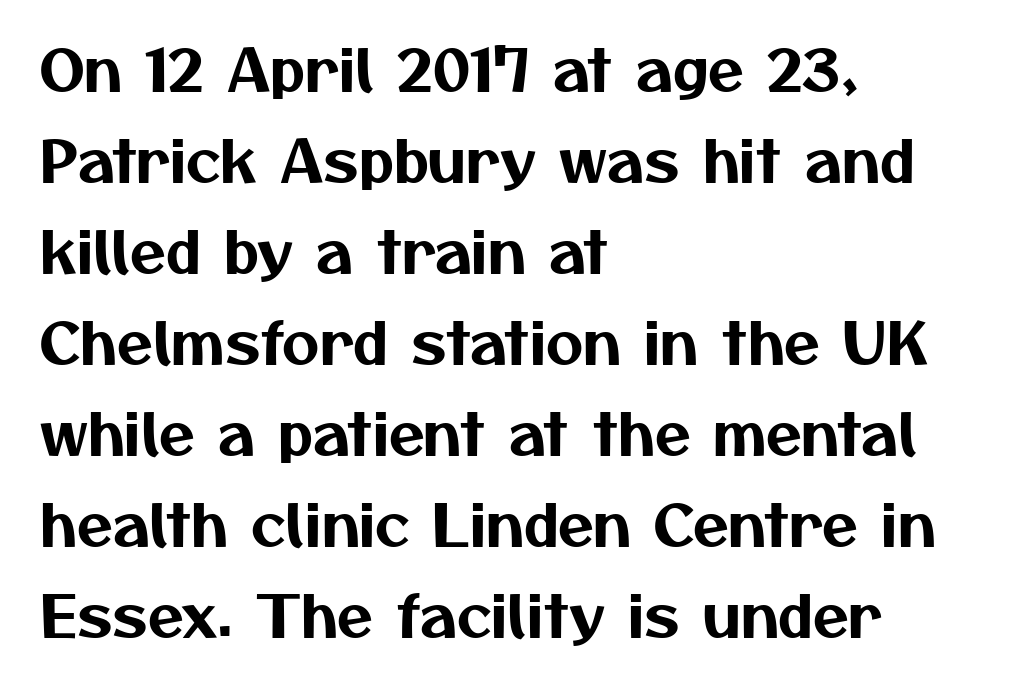
Q: Is the typeface a serif or a sans-serif typeface? A: Sans-serif.
Q: Is the text underlined? A: No.
Q: How is the paragraph aligned? A: Left-aligned.
Q: Is the spacing between letters normal or unusually wide? A: Normal.
Q: Is the spacing between lines tight, normal or loose? A: Normal.
Q: Width (condensed, normal, or wide)? A: Normal.
Q: Stroke contrast? A: Medium.
Q: x-height? A: Medium.
Q: Monospaced? A: No.
